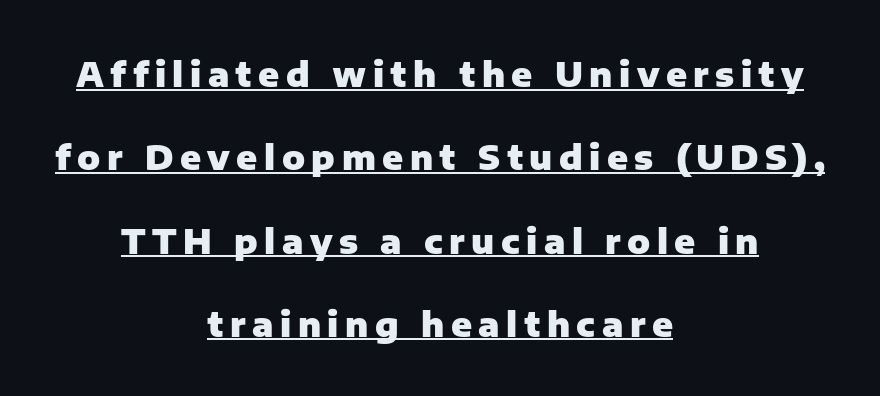
Vertically, the passage feels expansive, rows floating well apart. This rendering employs a face without finishing strokes, i.e., a sans-serif. The face used here is proportionally spaced, like ordinary book or web type. Nope, not italic — everything's standing straight. Summary of weight: heavy, a full bold. What decoration does the sample have? An underline.
